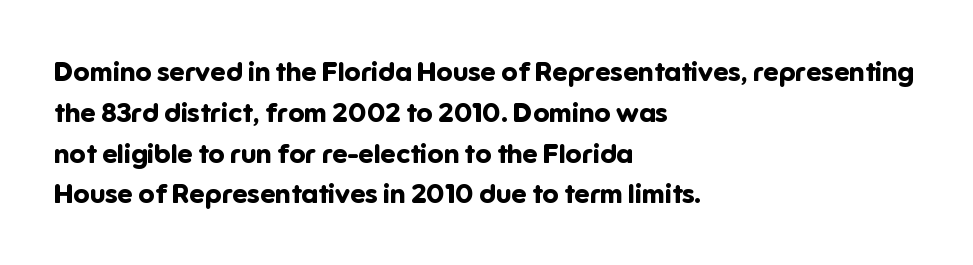
Q: Is the text bold? A: Yes.
Q: Is the text italic (slanted)? A: No, it is upright.
Q: Is the text underlined? A: No.
Q: How is the paragraph aligned? A: Left-aligned.
Q: Is the spacing between letters normal or unusually wide? A: Normal.
Q: Is the spacing between lines tight, normal or loose? A: Normal.
